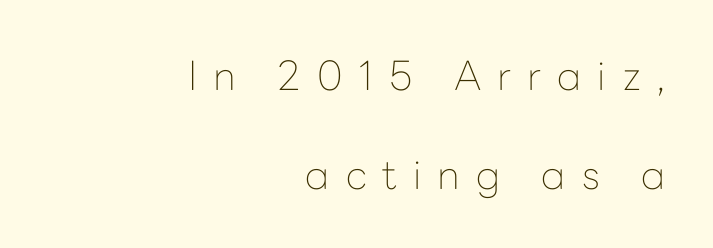
The image shows 40 px thin sans-serif type, upright; set right-aligned, loose line spacing (2.47x), unusually wide letter spacing (+0.4 em), not underlined; low stroke contrast and a medium x-height.
